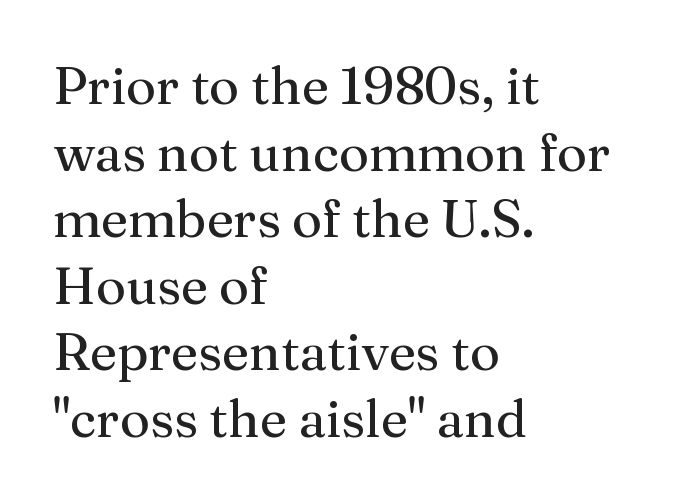
Q: Is the text bold? A: No.
Q: Is the text italic (slanted)? A: No, it is upright.
Q: Is the typeface a serif or a sans-serif typeface? A: Serif.
Q: Is the text underlined? A: No.
Q: How is the paragraph aligned? A: Left-aligned.
Q: Is the spacing between letters normal or unusually wide? A: Normal.
Q: Is the spacing between lines tight, normal or loose? A: Normal.
Q: Width (condensed, normal, or wide)? A: Normal.
Q: Stroke contrast? A: Medium.
Q: x-height? A: Medium.
Q: Monospaced? A: No.
